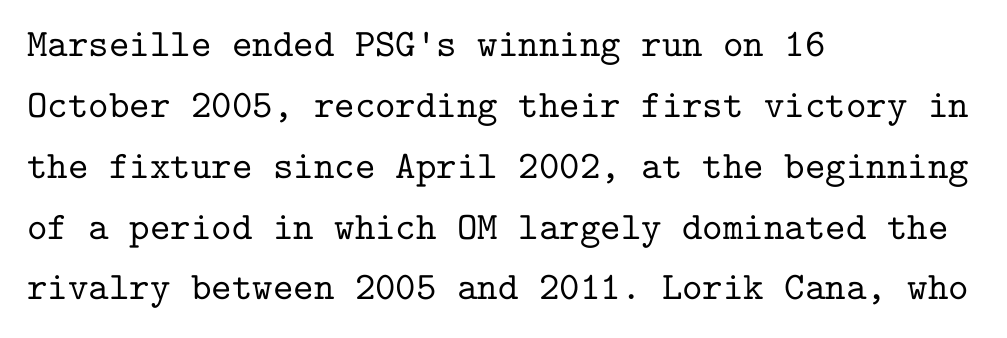
{"serif": "yes", "italic": "no", "width": "normal", "stroke_contrast": "low", "x_height": "medium", "monospaced": "yes", "underline": "no", "align": "left", "line_spacing": "normal", "line_spacing_ratio": 1.56, "letter_spacing": "normal", "letter_spacing_em": 0.0, "glyph_px": 39}
